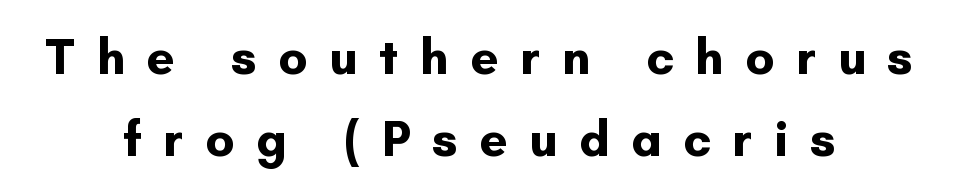
Q: Is the text bold? A: Yes.
Q: Is the text italic (slanted)? A: No, it is upright.
Q: Is the typeface a serif or a sans-serif typeface? A: Sans-serif.
Q: Is the text underlined? A: No.
Q: How is the paragraph aligned? A: Centered.
Q: Is the spacing between letters normal or unusually wide? A: Unusually wide.
Q: Is the spacing between lines tight, normal or loose? A: Normal.
Q: Width (condensed, normal, or wide)? A: Normal.
Q: Stroke contrast? A: Low.
Q: x-height? A: Small.
Q: Monospaced? A: No.
